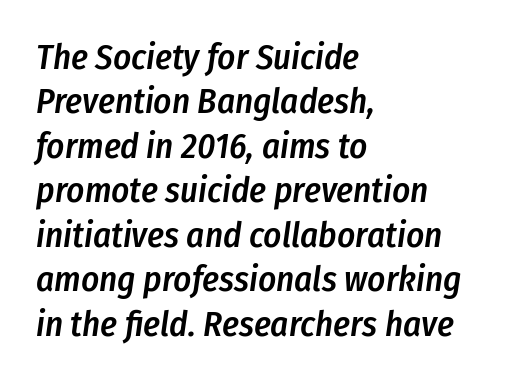
Q: Is the text bold? A: Semi-bold.
Q: Is the text italic (slanted)? A: Yes, it leans right by about 8 degrees.
Q: Is the text underlined? A: No.
Q: How is the paragraph aligned? A: Left-aligned.
Q: Is the spacing between letters normal or unusually wide? A: Normal.
Q: Is the spacing between lines tight, normal or loose? A: Normal.
Q: Width (condensed, normal, or wide)? A: Condensed.
Q: Stroke contrast? A: Low.
Q: x-height? A: Medium.
Q: Monospaced? A: No.
